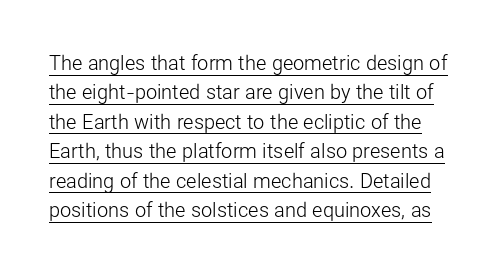
The image shows 20 px text type, upright; set normal line spacing (1.47x), normal letter spacing, underlined.
